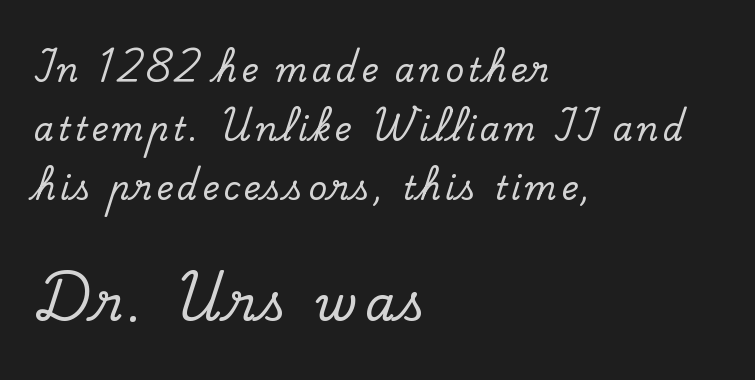
The image shows 48 px serif type; set left-aligned, line spacing 1.85x, not underlined; the second (bottom) block is 1.5x larger; low stroke contrast and a small x-height.
